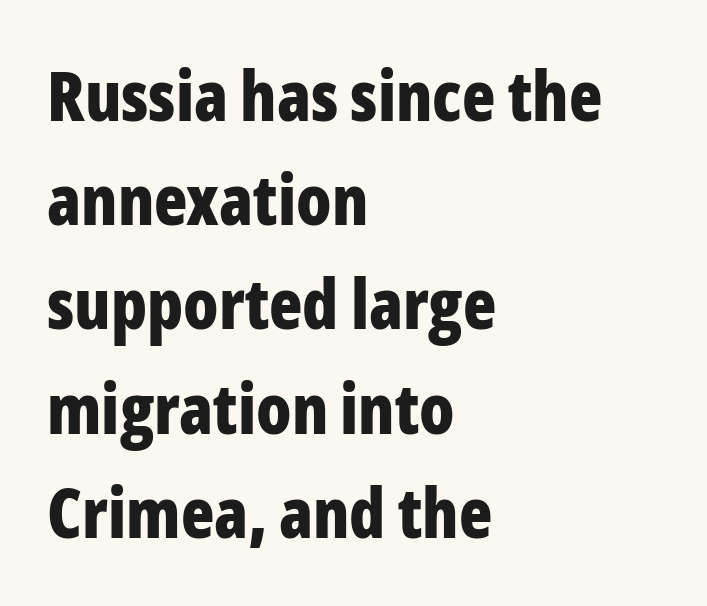
The image shows 69 px bold, condensed sans-serif type, upright; set left-aligned, normal line spacing (1.51x), normal letter spacing, not underlined; low stroke contrast and a medium x-height.
